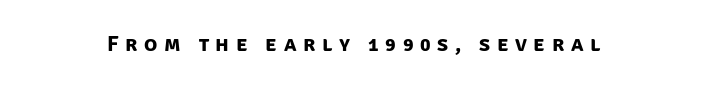
Q: Is the text bold? A: Yes.
Q: Is the text underlined? A: No.
Q: Is the spacing between letters normal or unusually wide? A: Unusually wide.
